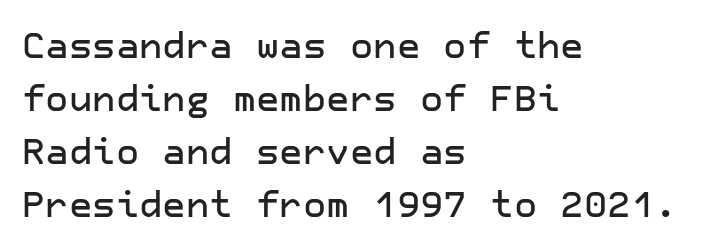
{"serif": "no", "italic": "no", "width": "normal", "stroke_contrast": "low", "x_height": "medium", "underline": "no", "align": "left", "line_spacing": "normal", "line_spacing_ratio": 1.47, "letter_spacing": "normal", "letter_spacing_em": 0.0, "glyph_px": 36}
